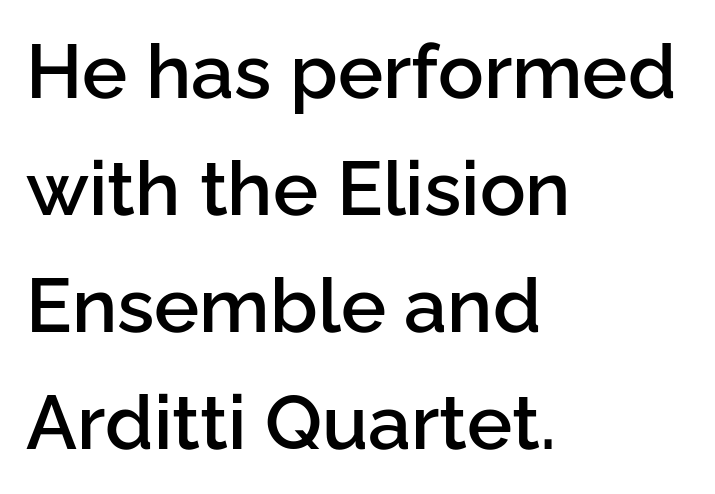
{"serif": "no", "italic": "no", "bold": "semi", "weight": "semibold", "width": "normal", "stroke_contrast": "low", "x_height": "medium", "monospaced": "no", "underline": "no", "align": "left", "line_spacing": "normal", "line_spacing_ratio": 1.54, "letter_spacing": "normal", "letter_spacing_em": 0.0, "glyph_px": 76}
